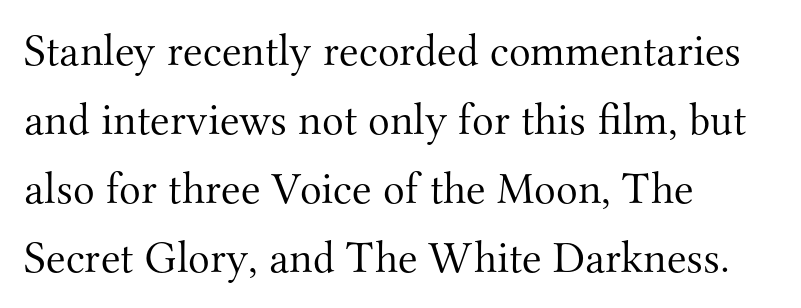
Typographically, this falls in the serif category. No letter is thick-stroked: the sample isn't bold. Where is the straight margin? On the left. Quick note: not italic, upright. Normally led — the rows are evenly, conventionally spaced.
